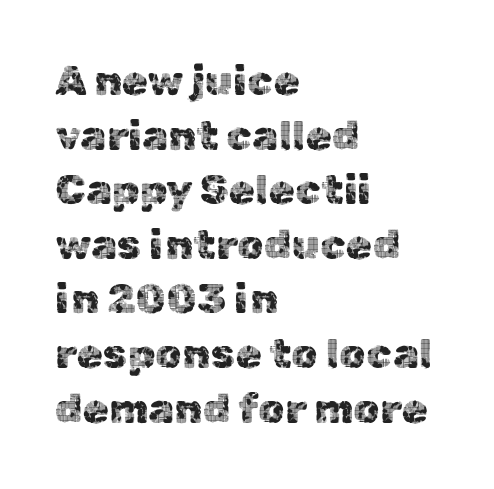
The image shows 42 px sans-serif type, upright; set left-aligned, normal line spacing (1.3x), normal letter spacing, not underlined; a medium x-height.
